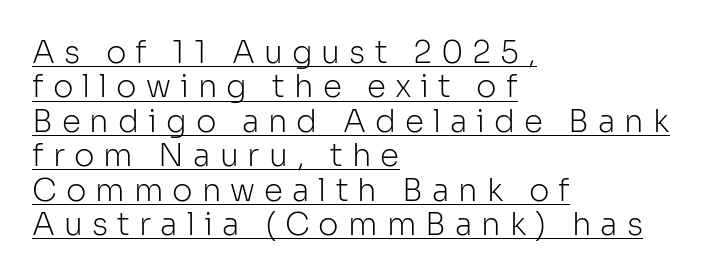
Q: Is the text bold? A: No.
Q: Is the text italic (slanted)? A: No, it is upright.
Q: Is the typeface a serif or a sans-serif typeface? A: Sans-serif.
Q: Is the text underlined? A: Yes.
Q: How is the paragraph aligned? A: Left-aligned.
Q: Is the spacing between letters normal or unusually wide? A: Unusually wide.
Q: Is the spacing between lines tight, normal or loose? A: Tight.
Q: Width (condensed, normal, or wide)? A: Normal.
Q: Stroke contrast? A: Low.
Q: x-height? A: Medium.
Q: Monospaced? A: No.
